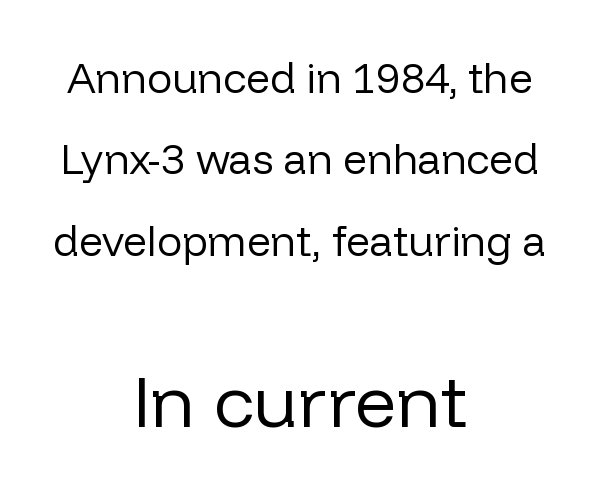
The image shows 73 px regular-weight sans-serif type, upright; set centered, loose line spacing (1.94x), normal letter spacing, not underlined; the second (bottom) block is 1.74x larger; low stroke contrast and a medium x-height.
